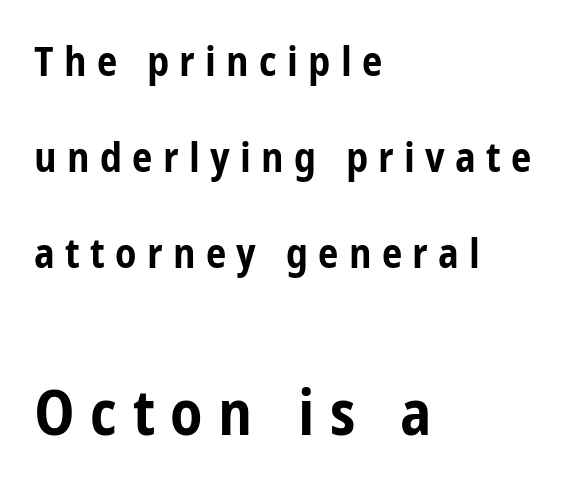
{"serif": "no", "italic": "no", "bold": "yes", "weight": "bold", "width": "condensed", "stroke_contrast": "low", "x_height": "medium", "monospaced": "no", "underline": "no", "align": "left", "line_spacing": "loose", "line_spacing_ratio": 2.34, "letter_spacing": "wide", "letter_spacing_em": 0.25, "larger_block": "second", "size_ratio": 1.51, "glyph_px": 62}
